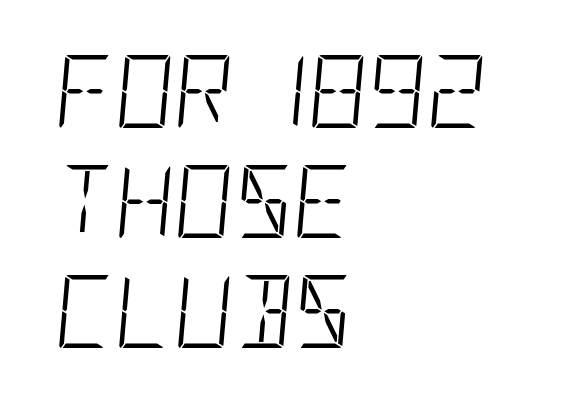
The space directly below the letters is spotless. Observe the ordinary spacing: letters are neighbours, not strangers. Heft: none added — not bold. The paragraph shown leans on its left margin.
